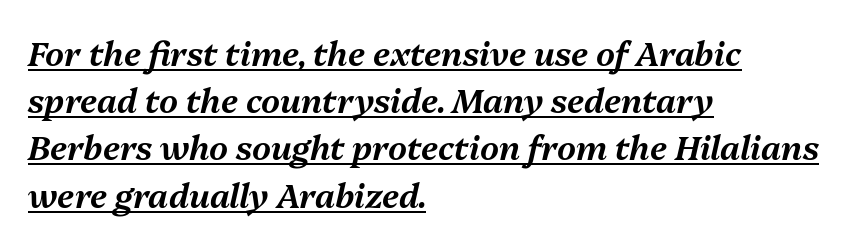
Letter spacing: default. Character widths vary here, with narrow letters taking less room than wide ones. The string is rendered with underlining switched on. Does the leading feel generous? No, just average.
